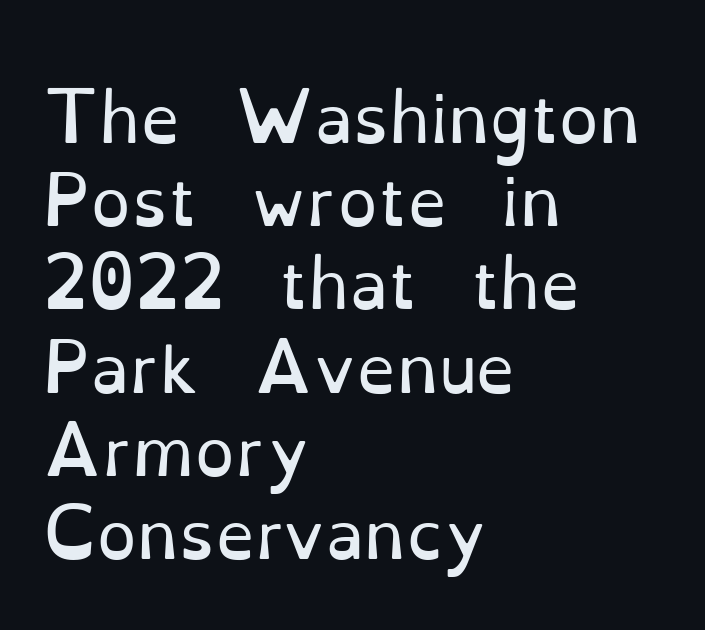
The glyphs are unaccompanied by any horizontal stroke below them. The passage shown is typeset with a serif family. Does the lettering tilt? It doesn't — this is upright. Proportional: the letters do not fall into vertical columns. The gaps between neighbouring characters are ordinary and unremarkable.
